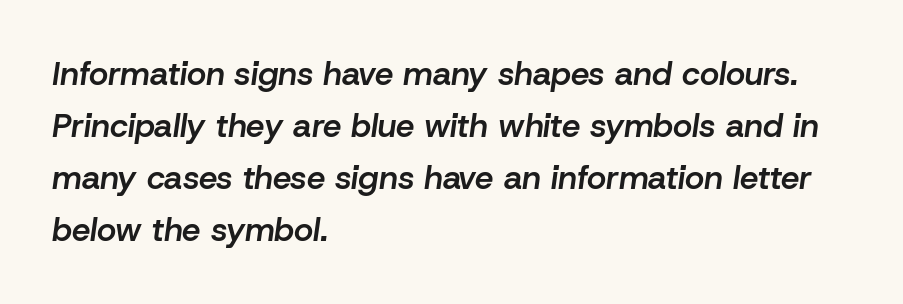
Slant detected: the letters are inclined. Emphasis by weight is partial: semibold. Looks like regular typesetting: each glyph gets only the width it needs. The passage shown is not underscored anywhere. Letter spacing: default. What's the leading like? Ordinary, nothing unusual.
